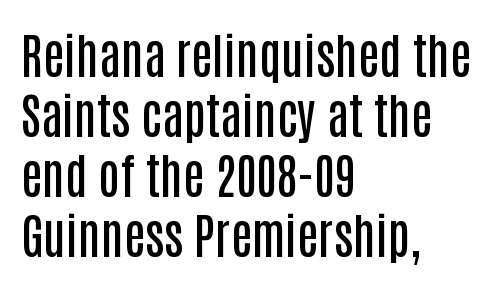
{"serif": "no", "italic": "no", "bold": "semi", "weight": "semibold", "width": "condensed", "stroke_contrast": "low", "x_height": "large", "monospaced": "no", "underline": "no", "align": "left", "line_spacing": "normal", "line_spacing_ratio": 1.25, "letter_spacing": "normal", "letter_spacing_em": 0.0, "glyph_px": 48}
